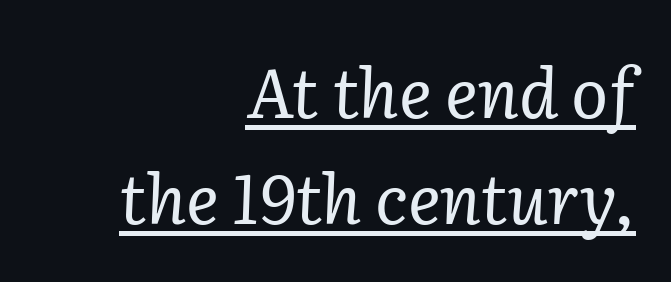
{"serif": "yes", "italic": "yes", "lean": "right", "slant_degrees": 2, "bold": "no", "weight": "regular", "width": "normal", "stroke_contrast": "low", "x_height": "medium", "monospaced": "no", "underline": "yes", "align": "right", "line_spacing": "normal", "line_spacing_ratio": 1.53, "letter_spacing": "normal", "letter_spacing_em": 0.0, "glyph_px": 69}
